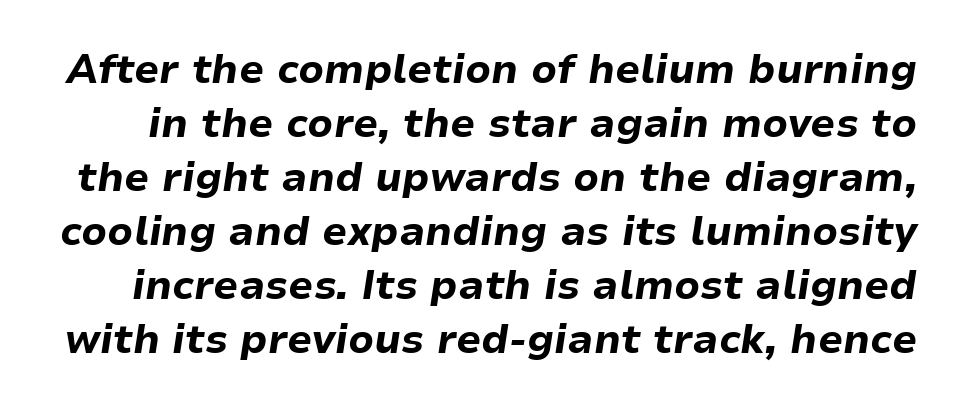
Q: Is the text bold? A: Yes.
Q: Is the text italic (slanted)? A: Yes, it leans right by about 9 degrees.
Q: Is the text underlined? A: No.
Q: Is the spacing between letters normal or unusually wide? A: Normal.
Q: Is the spacing between lines tight, normal or loose? A: Normal.
Q: Width (condensed, normal, or wide)? A: Normal.
Q: Stroke contrast? A: Low.
Q: x-height? A: Medium.
Q: Monospaced? A: No.
